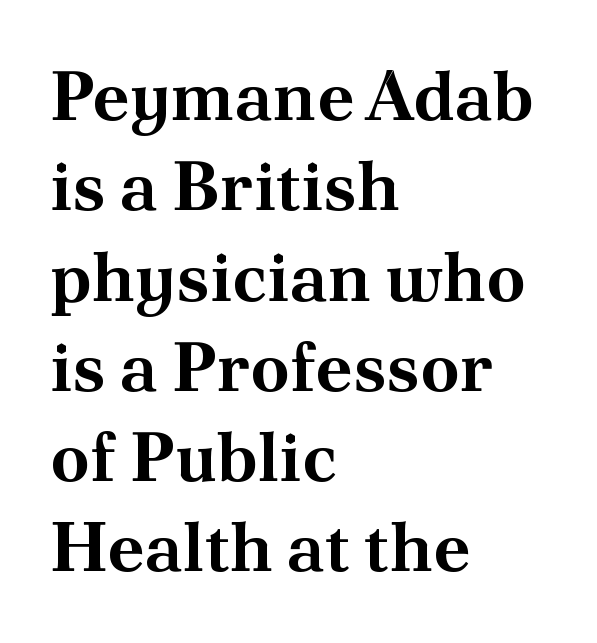
{"serif": "yes", "italic": "no", "bold": "yes", "weight": "bold", "width": "normal", "stroke_contrast": "medium", "x_height": "small", "monospaced": "no", "underline": "no", "align": "left", "line_spacing": "normal", "line_spacing_ratio": 1.29, "letter_spacing": "normal", "letter_spacing_em": 0.0, "glyph_px": 70}
